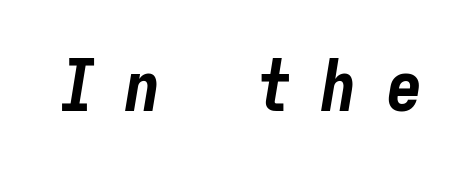
Tracking here is generous; glyphs stand well apart from one another. The rendering uses a bold face; every stroke is thick and dark. The passage shown is typed in a monospace face where columns stay perfectly aligned. The area under the type is left untouched. There's an unmistakable incline to the writing here.
